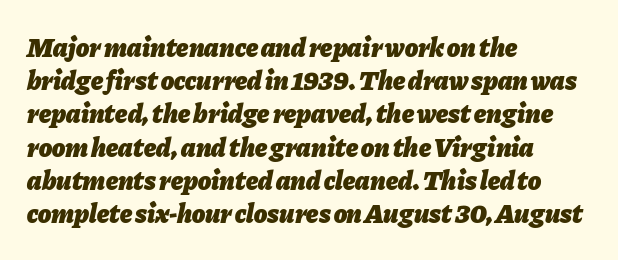
Q: Is the text bold? A: Yes.
Q: Is the text italic (slanted)? A: Yes, it leans right by about 11 degrees.
Q: Is the text underlined? A: No.
Q: How is the paragraph aligned? A: Left-aligned.
Q: Is the spacing between letters normal or unusually wide? A: Normal.
